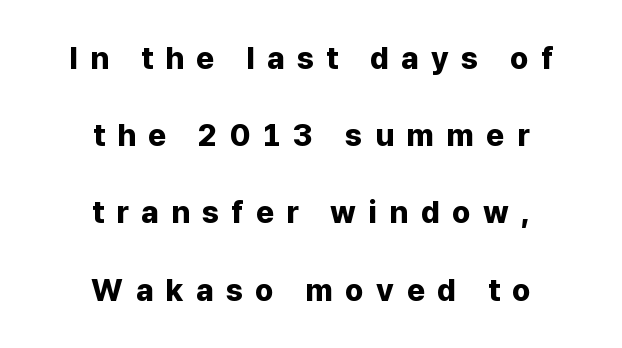
Q: Is the text bold? A: Yes.
Q: Is the text italic (slanted)? A: No, it is upright.
Q: Is the typeface a serif or a sans-serif typeface? A: Sans-serif.
Q: Is the text underlined? A: No.
Q: How is the paragraph aligned? A: Centered.
Q: Is the spacing between letters normal or unusually wide? A: Unusually wide.
Q: Is the spacing between lines tight, normal or loose? A: Loose.
Q: Width (condensed, normal, or wide)? A: Normal.
Q: Stroke contrast? A: Low.
Q: x-height? A: Medium.
Q: Monospaced? A: No.
